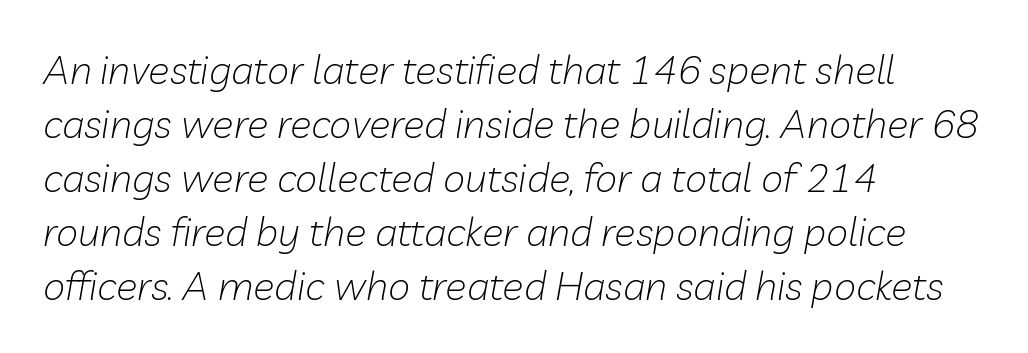
Summary of vertical rhythm: regular, with standard interline spacing. You could call the tracking neutral — neither tight nor loose. Plain, unruled lines of type. A student would call this left alignment; a typographer would say flush left, rag right. Stem width sits at or under what a default text font uses. Proportional: the letters do not fall into vertical columns.
